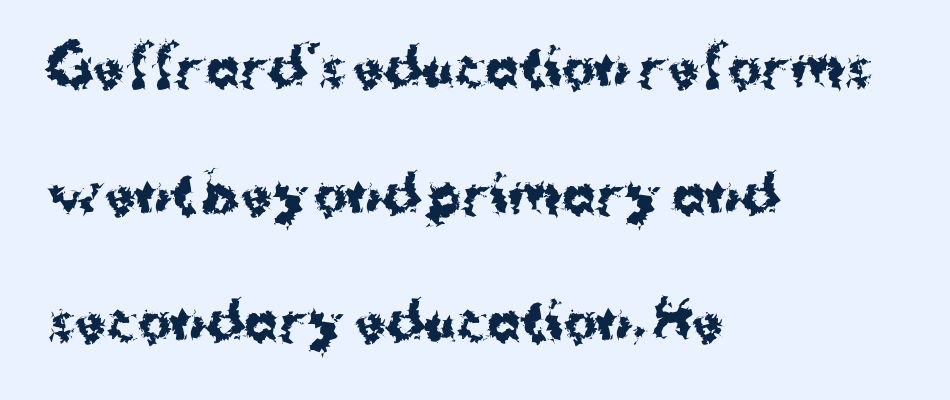
Q: Is the text bold? A: Yes.
Q: Is the text italic (slanted)? A: No, it is upright.
Q: Is the typeface a serif or a sans-serif typeface? A: Sans-serif.
Q: Is the text underlined? A: No.
Q: How is the paragraph aligned? A: Left-aligned.
Q: Is the spacing between letters normal or unusually wide? A: Normal.
Q: Is the spacing between lines tight, normal or loose? A: Loose.
Q: Width (condensed, normal, or wide)? A: Normal.
Q: Stroke contrast? A: Medium.
Q: x-height? A: Medium.
Q: Monospaced? A: No.
